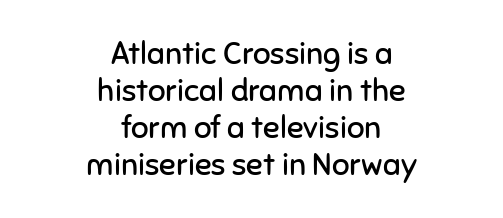
The image shows 31 px regular-weight sans-serif type, upright; set centered, line spacing 1.19x, normal letter spacing, not underlined; low stroke contrast and a medium x-height.
